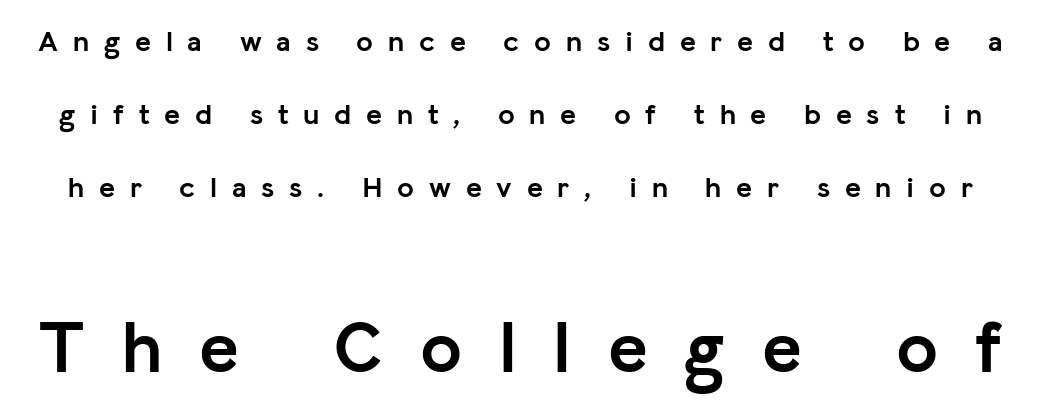
Q: Is the text bold? A: Yes.
Q: Is the text italic (slanted)? A: No, it is upright.
Q: Is the typeface a serif or a sans-serif typeface? A: Sans-serif.
Q: Is the text underlined? A: No.
Q: Is the spacing between letters normal or unusually wide? A: Unusually wide.
Q: Is the spacing between lines tight, normal or loose? A: Loose.
Q: Which block of text is set in a larger size, the first (top) or the second (bottom)? A: The second (bottom) one.
Q: Width (condensed, normal, or wide)? A: Normal.
Q: Stroke contrast? A: Low.
Q: x-height? A: Medium.
Q: Monospaced? A: No.
